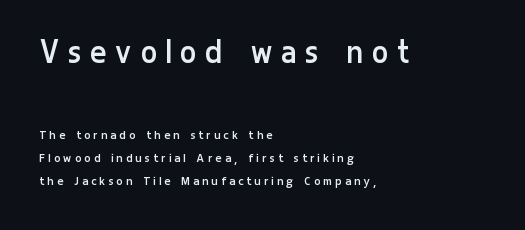
The image shows 37 px regular-weight, condensed sans-serif type, upright; set left-aligned, normal line spacing (1.65x), unusually wide letter spacing (+0.27 em), not underlined; the first (top) block is 2.64x larger; low stroke contrast and a medium x-height.
